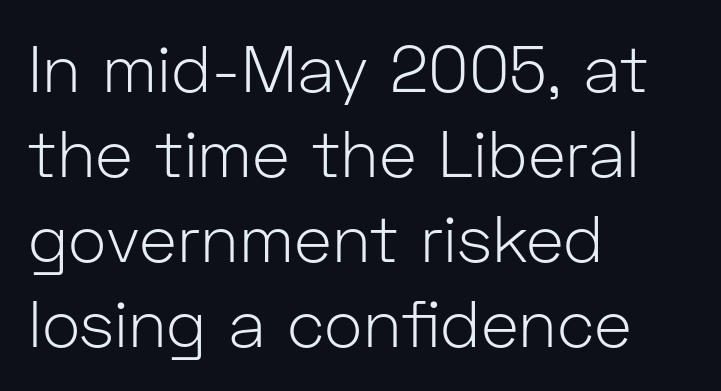
Does the copy run flush right? No — it runs flush left. Nope, no serifs anywhere on these letters. Successive baselines arrive at the customary interval. Characters follow at the spacing the type designer built in. This is the regular roman posture of the typeface.
